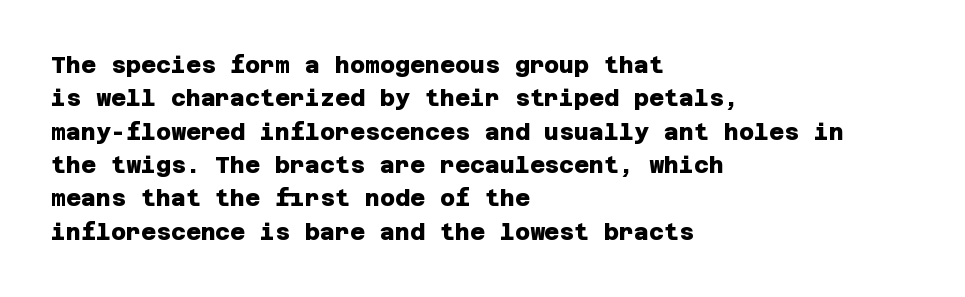
Q: Is the text bold? A: Yes.
Q: Is the text underlined? A: No.
Q: How is the paragraph aligned? A: Left-aligned.
Q: Is the spacing between letters normal or unusually wide? A: Normal.
Q: Is the spacing between lines tight, normal or loose? A: Normal.
